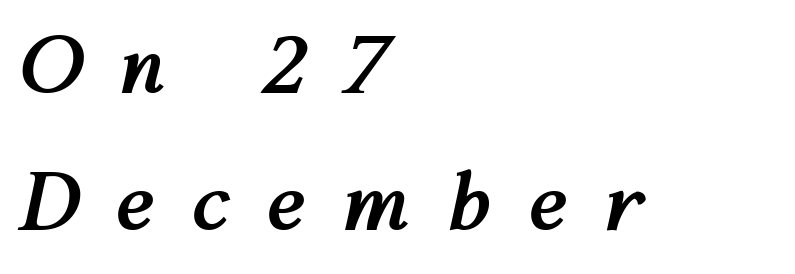
Clear beneath every line of the passage. Where is the straight margin? On the left. Tracking here is generous; glyphs stand well apart from one another. Designer's note — italics engaged. You'd pick this weight for a headline — it's a proper bold. Do the characters align in a grid? No, the font is proportional.
